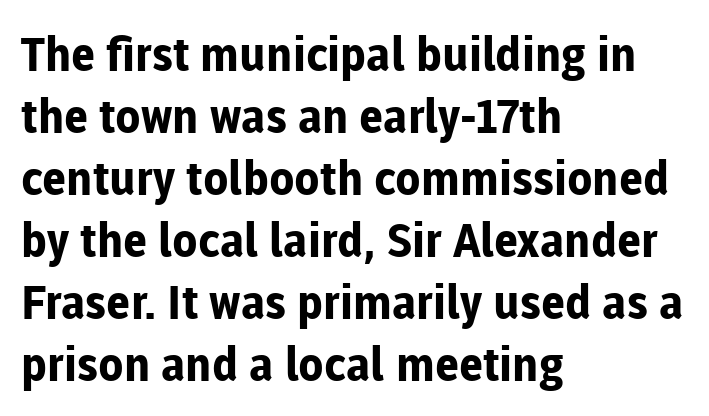
Reading down the block, your eye returns to a fixed left position each line. This is heavy type, rendered in bold. Descender tails drop into unmarked territory. Successive baselines arrive at the customary interval.
